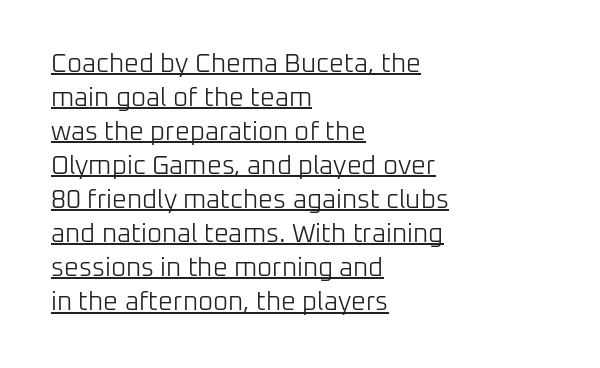
{"italic": "no", "bold": "no", "underline": "yes", "align": "left", "line_spacing": "normal", "line_spacing_ratio": 1.31, "letter_spacing": "normal", "letter_spacing_em": 0.0, "glyph_px": 26}
